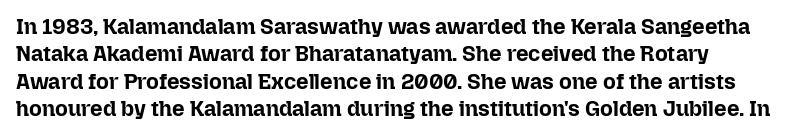
The image shows 22 px bold type, upright; set line spacing 1.24x, normal letter spacing, not underlined.
